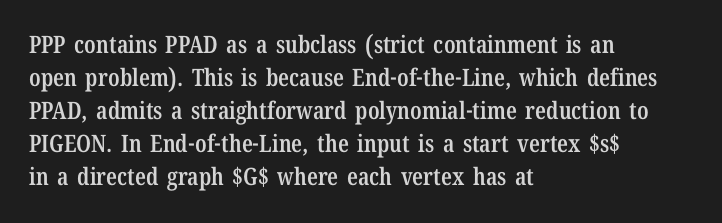
The image shows 24 px text type, upright; set left-aligned, normal line spacing (1.38x), normal letter spacing, not underlined.
